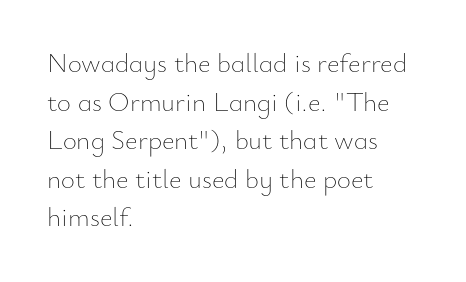
Stroke thickness stays within the range of a standard reading face or lighter. Notice how descenders clear the ascenders below comfortably — that's standard leading. There is no visible air inserted between adjacent glyphs. Casual observation: everything's shoved over to the left. The specimen omits any rule beneath the text block's lines. The letters stand straight up with perfectly vertical stems.
